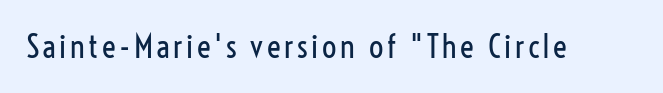
The image shows 32 px regular-weight, condensed sans-serif type, upright; set not underlined; low stroke contrast and a medium x-height.
